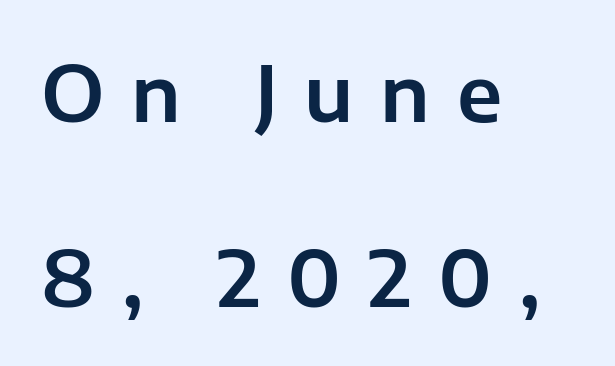
{"serif": "no", "italic": "no", "width": "normal", "stroke_contrast": "low", "x_height": "medium", "monospaced": "no", "underline": "no", "align": "left", "line_spacing": "loose", "line_spacing_ratio": 2.37, "letter_spacing": "wide", "letter_spacing_em": 0.34, "glyph_px": 78}
